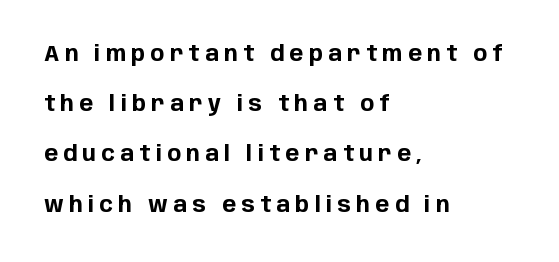
{"italic": "no", "bold": "yes", "underline": "no", "align": "left", "line_spacing": "loose", "line_spacing_ratio": 2.39, "letter_spacing": "wide", "letter_spacing_em": 0.25, "glyph_px": 21}
